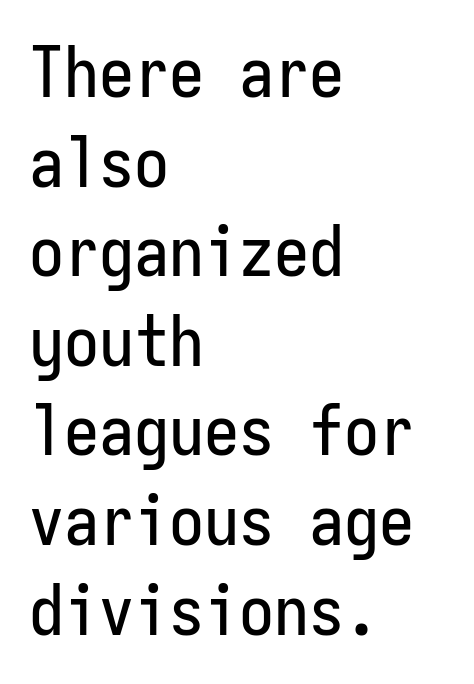
The image shows 70 px condensed sans-serif type, upright, monospaced; set left-aligned, normal line spacing (1.28x), normal letter spacing, not underlined; low stroke contrast and a medium x-height.
